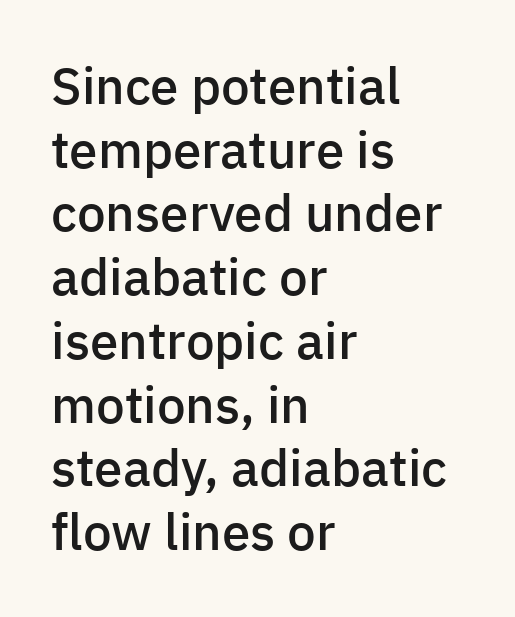
Each line starts at the same left margin while the right side varies. How heavy is the stroke? Medium-heavy — a semibold, shy of bold. The line-height multiplier appears to be the usual default. Is there any slant? The stems are plumb. Type without underlining.
